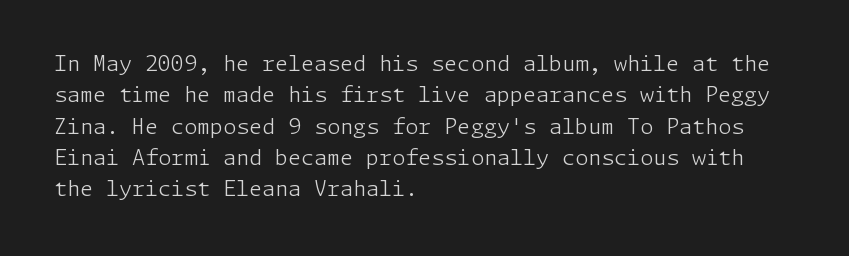
{"italic": "no", "bold": "no", "underline": "no", "align": "left", "line_spacing": "normal", "line_spacing_ratio": 1.49, "letter_spacing": "normal", "letter_spacing_em": 0.0, "glyph_px": 21}
